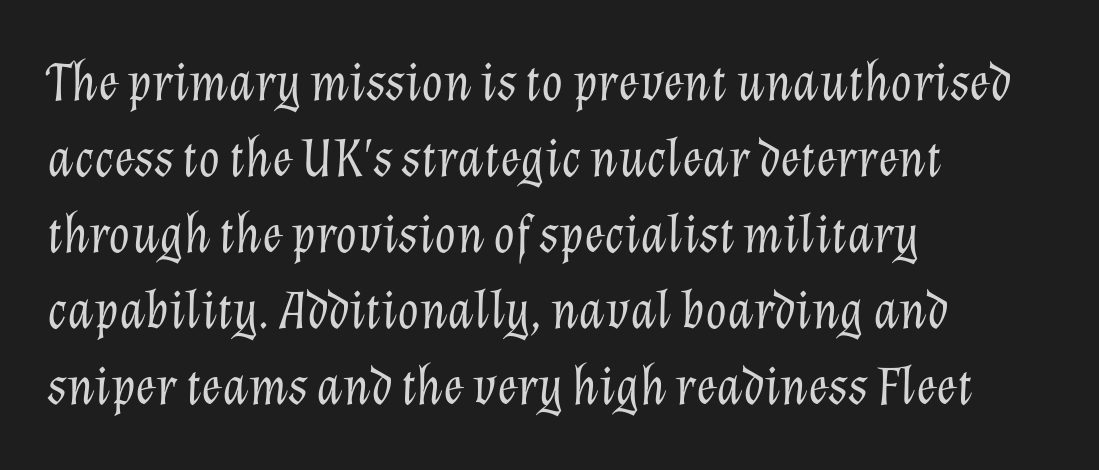
{"italic": "yes", "lean": "right", "slant_degrees": 12, "bold": "no", "weight": "light", "width": "normal", "stroke_contrast": "low", "x_height": "medium", "monospaced": "no", "underline": "no", "align": "left", "line_spacing": "normal", "line_spacing_ratio": 1.38, "letter_spacing": "normal", "letter_spacing_em": 0.0, "glyph_px": 55}
